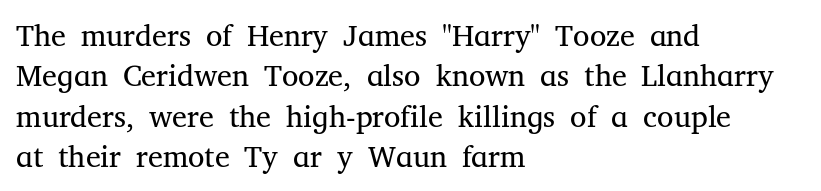
Default kerning and tracking; the words read as compact shapes. This sample has the flowing, uneven cadence of proportional lettering. Heft: none added — not bold. The gap between lines stays unmarked. Serif or sans? Serif — the stroke terminals have little feet.
